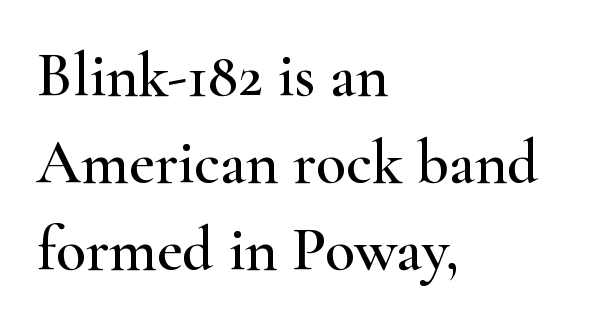
The passage shown is typed in a proportional face where columns would drift. Caption: multi-line text, flush left, ragged right. Glyph-to-glyph distance matches everyday printed text. Honestly, the row spacing looks completely unremarkable. Examine the stroke ends and you'll spot serifs. Descenders are the only things crossing below the line.
